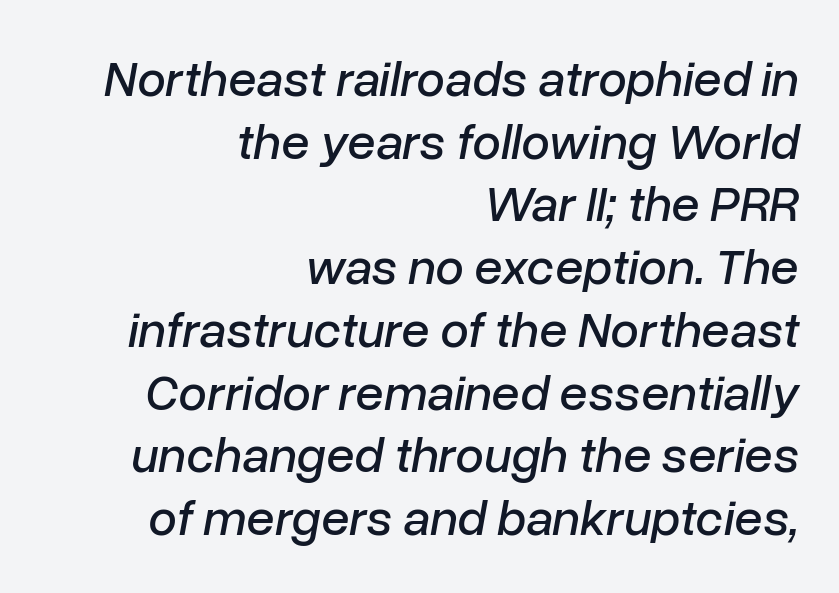
Q: Is the text italic (slanted)? A: Yes, it leans right by about 10 degrees.
Q: Is the text underlined? A: No.
Q: How is the paragraph aligned? A: Right-aligned.
Q: Is the spacing between letters normal or unusually wide? A: Normal.
Q: Width (condensed, normal, or wide)? A: Normal.
Q: Stroke contrast? A: Low.
Q: x-height? A: Medium.
Q: Monospaced? A: No.
